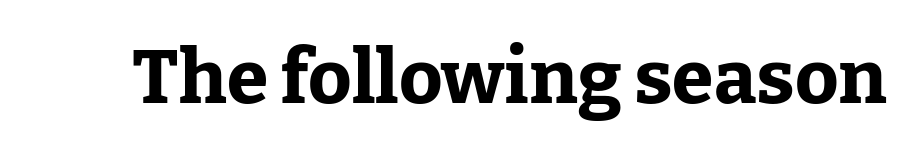
{"serif": "yes", "italic": "no", "bold": "yes", "weight": "bold", "width": "normal", "stroke_contrast": "low", "x_height": "medium", "monospaced": "no", "underline": "no", "letter_spacing": "normal", "letter_spacing_em": 0.0, "glyph_px": 75}
